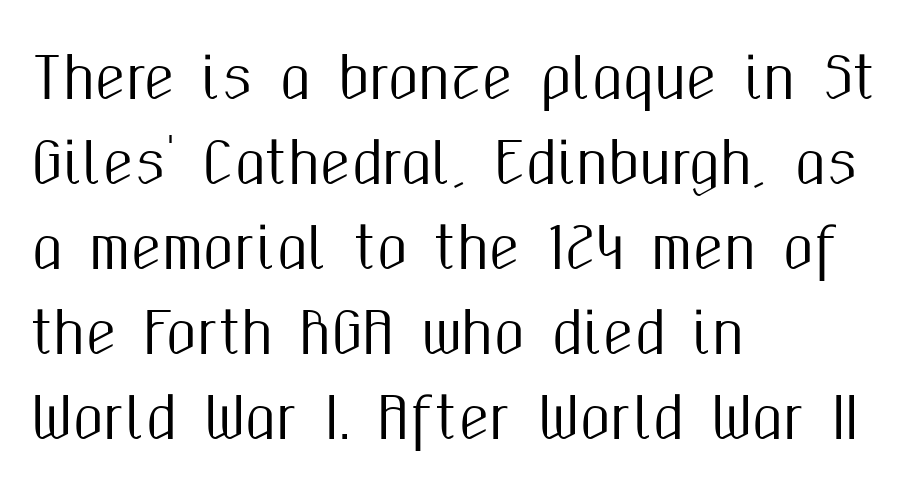
{"serif": "no", "italic": "no", "width": "condensed", "stroke_contrast": "medium", "x_height": "medium", "monospaced": "no", "underline": "no", "align": "left", "line_spacing": "normal", "line_spacing_ratio": 1.52, "letter_spacing": "normal", "letter_spacing_em": 0.0, "glyph_px": 56}
